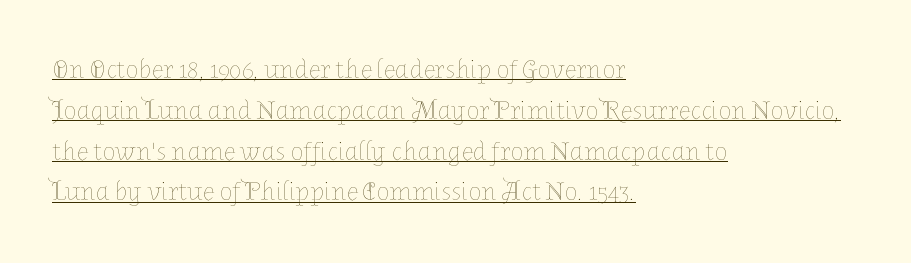
{"italic": "no", "bold": "no", "underline": "yes", "align": "left", "line_spacing": "normal", "line_spacing_ratio": 1.51, "letter_spacing": "normal", "letter_spacing_em": 0.0, "glyph_px": 27}
